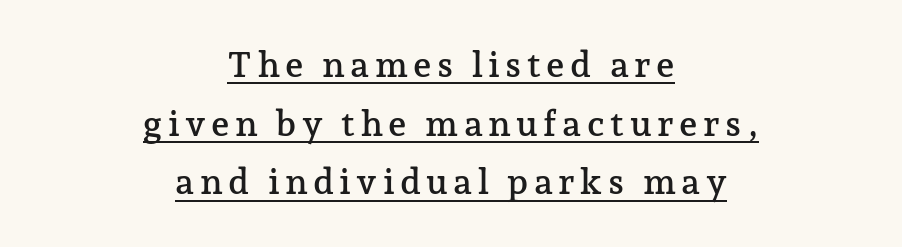
{"serif": "yes", "italic": "no", "width": "normal", "stroke_contrast": "low", "x_height": "medium", "monospaced": "no", "underline": "yes", "align": "center", "line_spacing": "normal", "line_spacing_ratio": 1.63, "glyph_px": 36}
